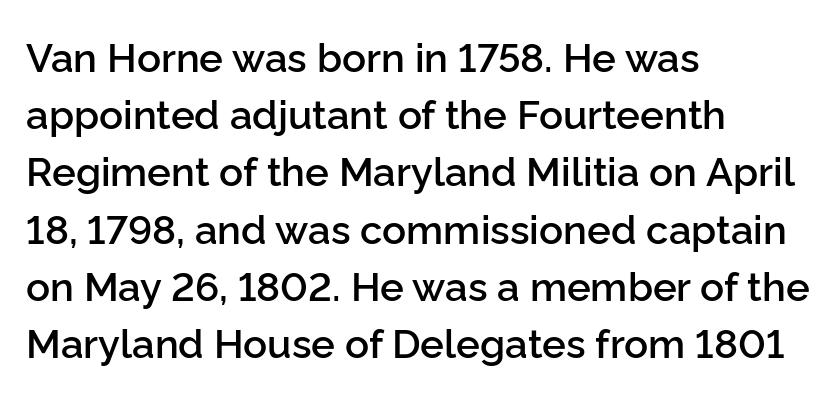
This is moderately heavy type, rendered in semibold. Check the space under the baseline: it is left empty. These lines are rendered in a variable-pitch font. A typesetter would call this zero additional tracking. If you drew a ruler down the left edge, every line would touch it.
